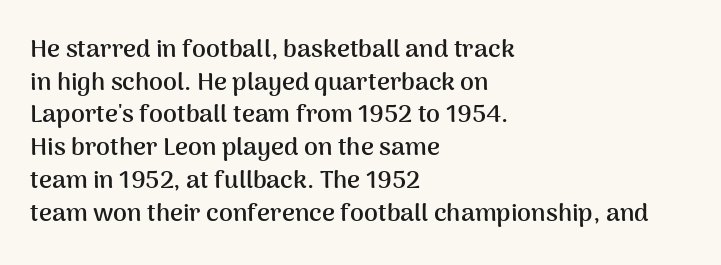
{"italic": "no", "bold": "yes", "underline": "no", "align": "left", "line_spacing": "normal", "line_spacing_ratio": 1.31, "letter_spacing": "normal", "letter_spacing_em": 0.0, "glyph_px": 25}
